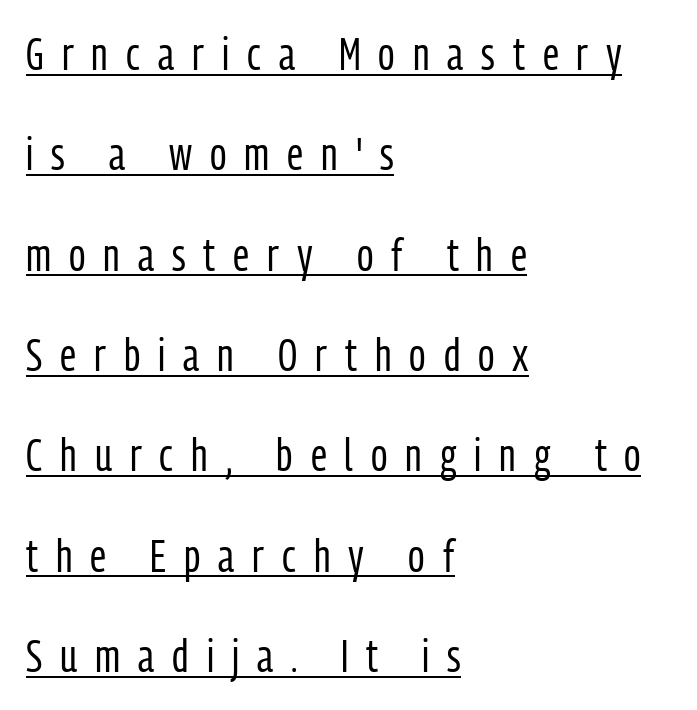
This is roman type, the default non-slanted kind. The gaps between neighbouring characters are conspicuously large. Horizontal alignment here is leftward, the default for most running prose. Ink coverage per letter is moderate at most. A typesetter would call this proportional, since set widths differ per character. Does the type have serifs? No, each stem ends abruptly.
